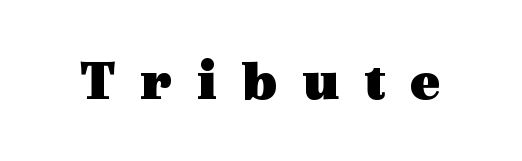
The image shows 58 px heavy, wide serif type, upright; set unusually wide letter spacing (+0.42 em), not underlined; a medium x-height.
